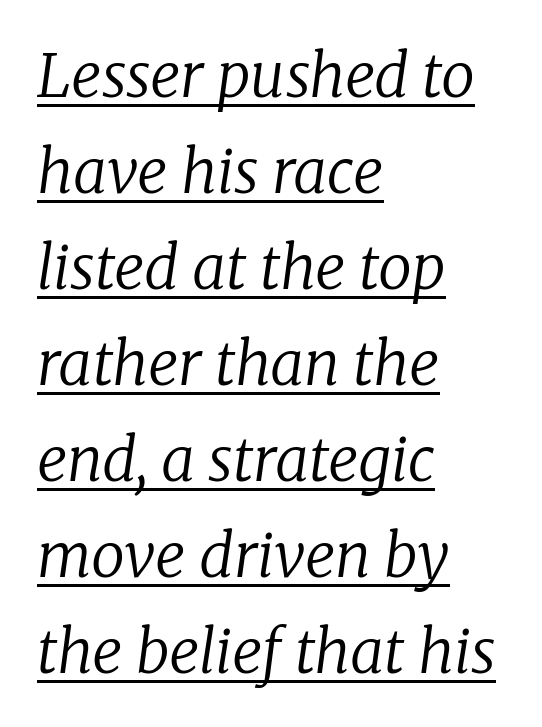
Q: Is the text bold? A: No.
Q: Is the text italic (slanted)? A: Yes, it leans right by about 8 degrees.
Q: Is the typeface a serif or a sans-serif typeface? A: Serif.
Q: Is the text underlined? A: Yes.
Q: How is the paragraph aligned? A: Left-aligned.
Q: Is the spacing between letters normal or unusually wide? A: Normal.
Q: Is the spacing between lines tight, normal or loose? A: Normal.
Q: Width (condensed, normal, or wide)? A: Normal.
Q: Stroke contrast? A: Low.
Q: x-height? A: Medium.
Q: Monospaced? A: No.
